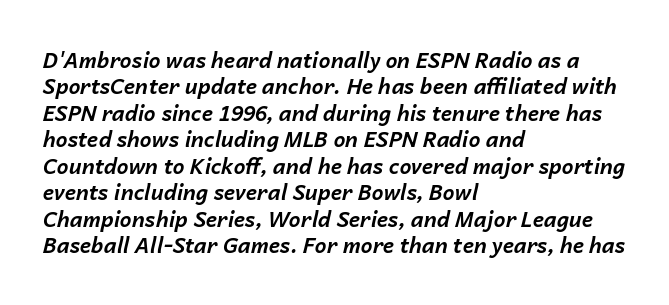
The image shows 21 px bold type, italic (leaning right); set left-aligned, normal line spacing (1.26x), normal letter spacing, not underlined.
